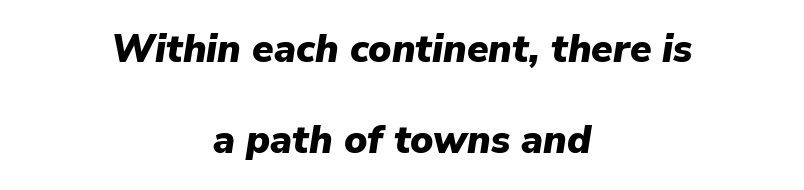
Q: Is the text bold? A: Yes.
Q: Is the text italic (slanted)? A: Yes, it leans right by about 9 degrees.
Q: Is the text underlined? A: No.
Q: How is the paragraph aligned? A: Centered.
Q: Is the spacing between letters normal or unusually wide? A: Normal.
Q: Is the spacing between lines tight, normal or loose? A: Loose.
Q: Width (condensed, normal, or wide)? A: Normal.
Q: Stroke contrast? A: Low.
Q: x-height? A: Medium.
Q: Monospaced? A: No.
